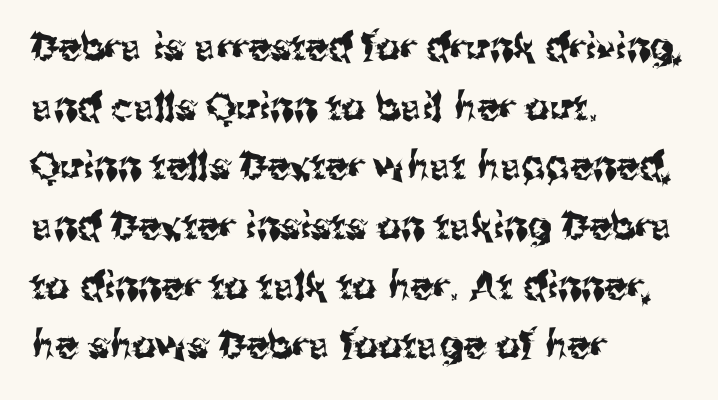
Q: Is the text italic (slanted)? A: No, it is upright.
Q: Is the typeface a serif or a sans-serif typeface? A: Sans-serif.
Q: Is the text underlined? A: No.
Q: How is the paragraph aligned? A: Left-aligned.
Q: Is the spacing between letters normal or unusually wide? A: Normal.
Q: Is the spacing between lines tight, normal or loose? A: Normal.
Q: Width (condensed, normal, or wide)? A: Normal.
Q: Stroke contrast? A: Medium.
Q: x-height? A: Medium.
Q: Monospaced? A: No.
